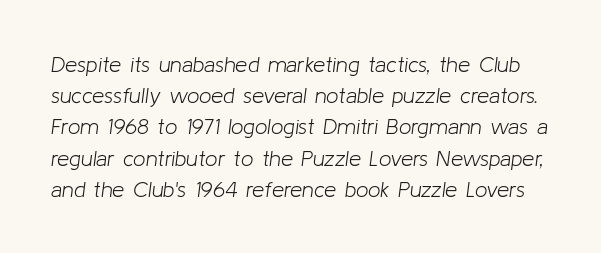
{"italic": "yes", "lean": "right", "slant_degrees": 8, "bold": "no", "underline": "no", "line_spacing": "normal", "line_spacing_ratio": 1.42, "letter_spacing": "normal", "letter_spacing_em": 0.0, "glyph_px": 22}
